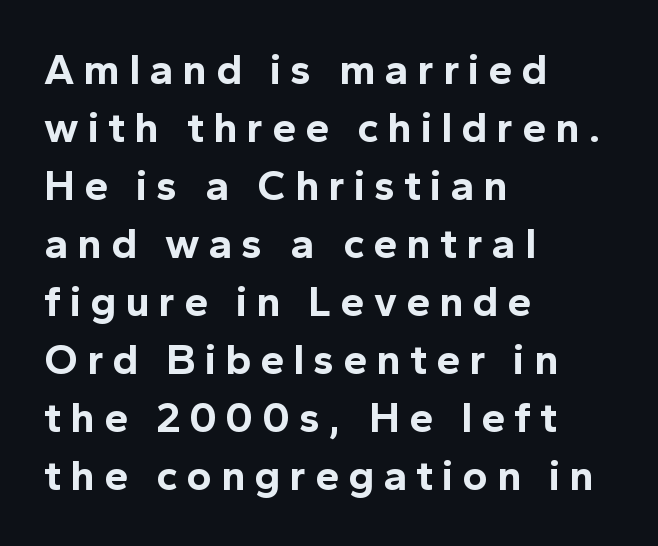
When letters stand straight like this, we call the style roman or upright. Is the letter spacing exaggerated? Yes — the characters are pushed far apart. These lines stack with their left ends in a neat column. Typesetter's note: full bold, strokes at maximum text heaviness.
